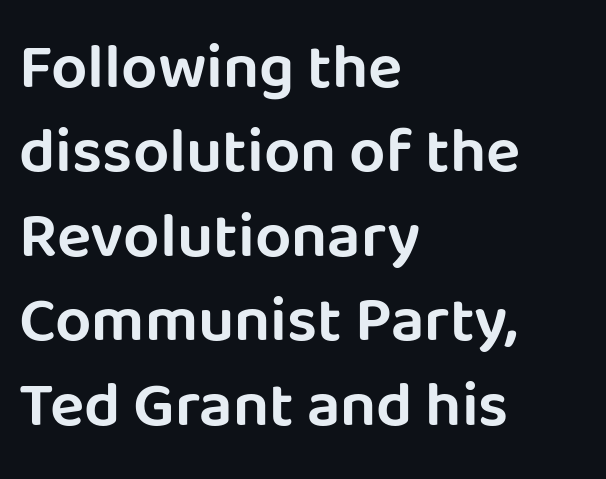
{"serif": "no", "italic": "no", "width": "normal", "stroke_contrast": "low", "x_height": "large", "monospaced": "no", "underline": "no", "align": "left", "line_spacing": "normal", "line_spacing_ratio": 1.32, "letter_spacing": "normal", "letter_spacing_em": 0.0, "glyph_px": 64}
